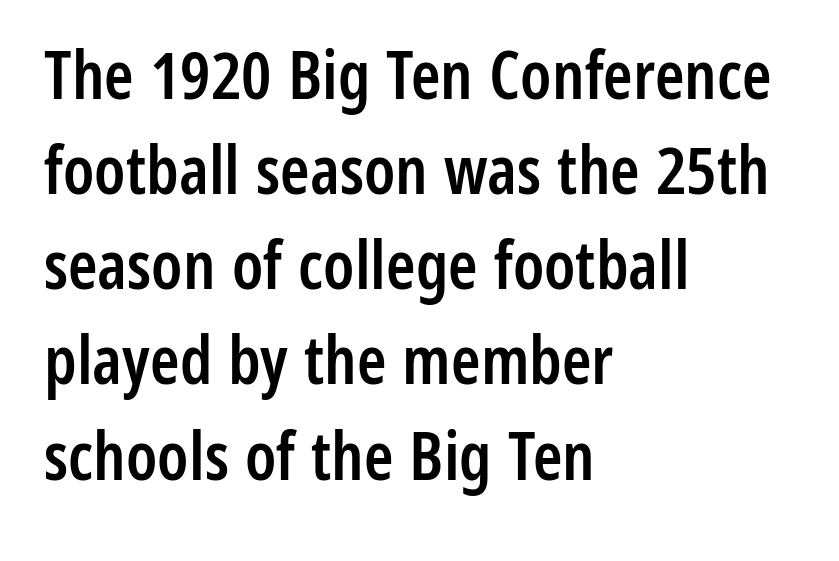
Q: Is the text bold? A: Semi-bold.
Q: Is the text italic (slanted)? A: No, it is upright.
Q: Is the typeface a serif or a sans-serif typeface? A: Sans-serif.
Q: Is the text underlined? A: No.
Q: How is the paragraph aligned? A: Left-aligned.
Q: Is the spacing between letters normal or unusually wide? A: Normal.
Q: Is the spacing between lines tight, normal or loose? A: Normal.
Q: Width (condensed, normal, or wide)? A: Condensed.
Q: Stroke contrast? A: Low.
Q: x-height? A: Medium.
Q: Monospaced? A: No.
